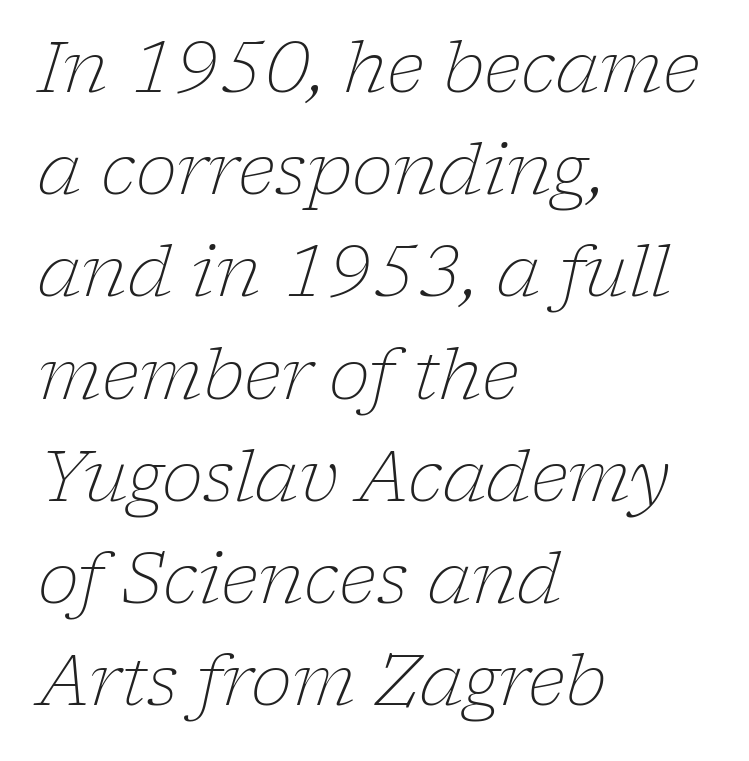
These lines stack with their left ends in a neat column. Think standard paragraph weight, or any step lighter than that. The type family on display is of the serif kind. The type is set solid horizontally, with unmodified tracking. Regarding leading, the lines here are spaced in the standard way.
